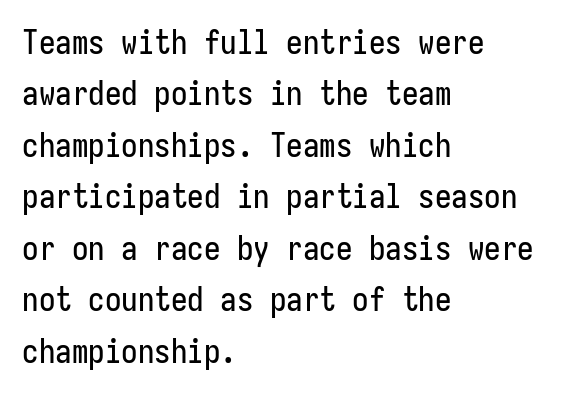
Q: Is the text italic (slanted)? A: No, it is upright.
Q: Is the typeface a serif or a sans-serif typeface? A: Sans-serif.
Q: Is the text underlined? A: No.
Q: How is the paragraph aligned? A: Left-aligned.
Q: Is the spacing between letters normal or unusually wide? A: Normal.
Q: Is the spacing between lines tight, normal or loose? A: Normal.
Q: Width (condensed, normal, or wide)? A: Condensed.
Q: Stroke contrast? A: Low.
Q: x-height? A: Medium.
